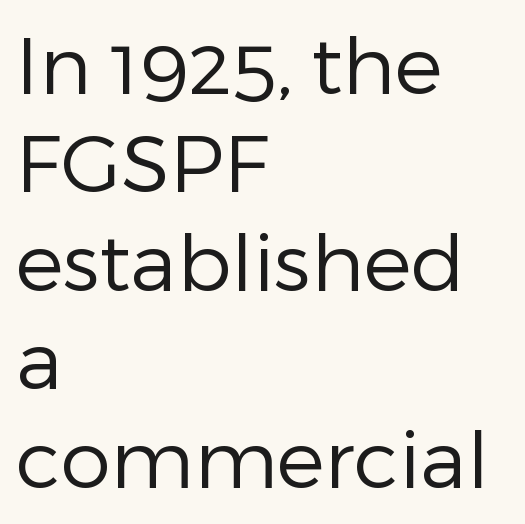
The image shows 80 px regular-weight sans-serif type, upright; set left-aligned, line spacing 1.23x, normal letter spacing, not underlined; low stroke contrast and a medium x-height.
